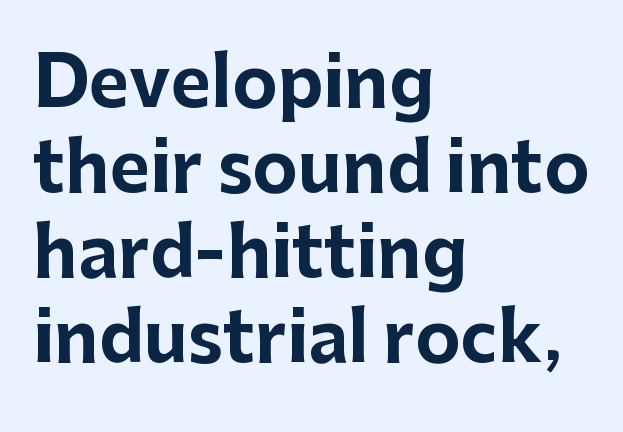
{"serif": "no", "italic": "no", "bold": "yes", "weight": "bold", "width": "normal", "stroke_contrast": "low", "x_height": "medium", "monospaced": "no", "underline": "no", "align": "left", "line_spacing_ratio": 1.23, "letter_spacing": "normal", "letter_spacing_em": 0.0, "glyph_px": 69}
